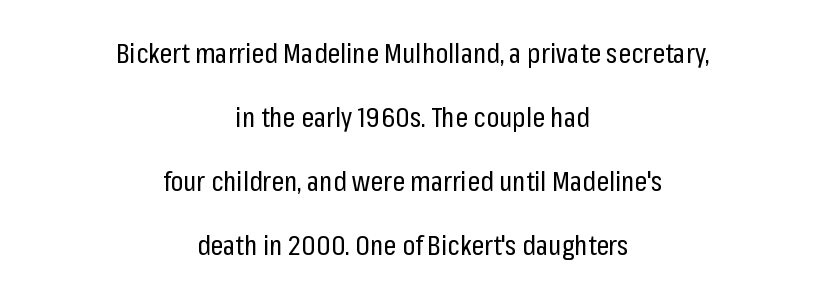
Q: Is the text bold? A: No.
Q: Is the text italic (slanted)? A: No, it is upright.
Q: Is the typeface a serif or a sans-serif typeface? A: Sans-serif.
Q: Is the text underlined? A: No.
Q: How is the paragraph aligned? A: Centered.
Q: Is the spacing between letters normal or unusually wide? A: Normal.
Q: Is the spacing between lines tight, normal or loose? A: Loose.
Q: Width (condensed, normal, or wide)? A: Condensed.
Q: Stroke contrast? A: Low.
Q: x-height? A: Medium.
Q: Monospaced? A: No.
